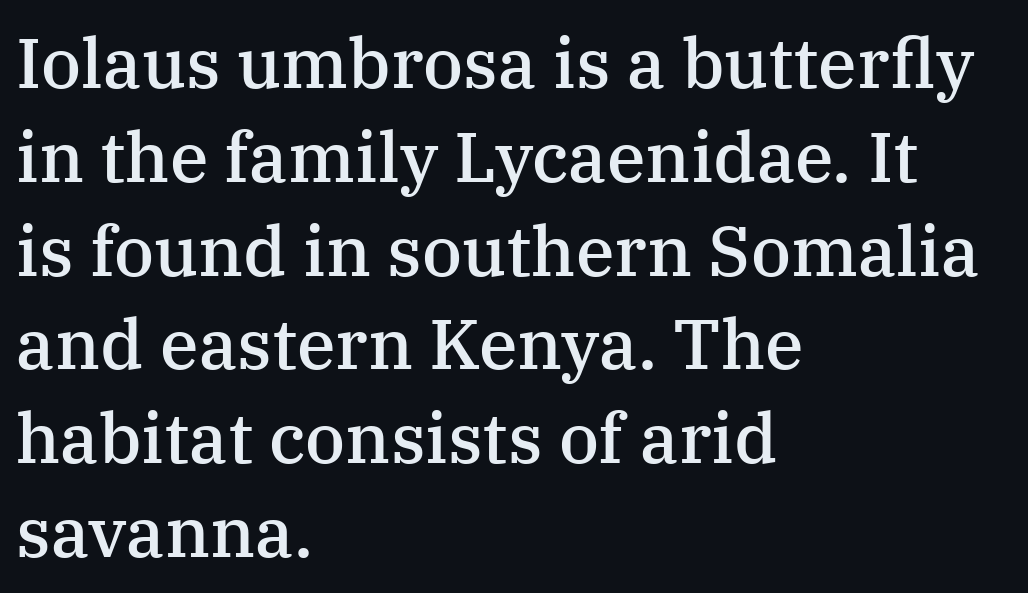
Leading: standard. These lines are rendered in a variable-pitch font. Each line starts at the same left margin while the right side varies. The typography opts for an upright posture over an oblique one. As a designer I'd log this as weight 600, semibold.
